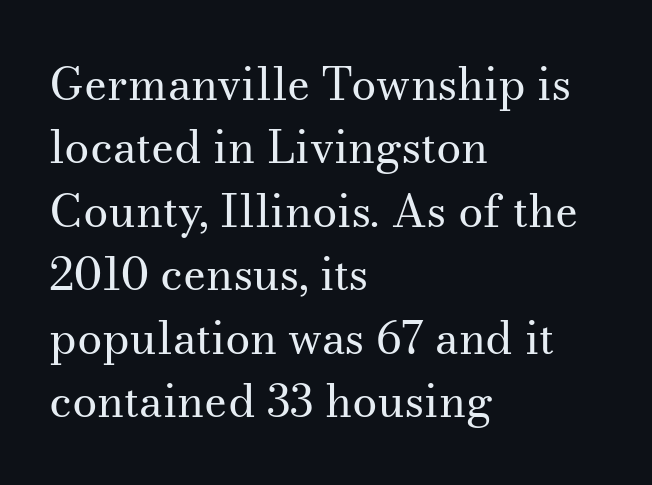
{"serif": "yes", "italic": "no", "bold": "no", "weight": "regular", "width": "normal", "stroke_contrast": "medium", "x_height": "small", "monospaced": "no", "underline": "no", "align": "left", "line_spacing": "normal", "line_spacing_ratio": 1.41, "letter_spacing": "normal", "letter_spacing_em": 0.0, "glyph_px": 45}
